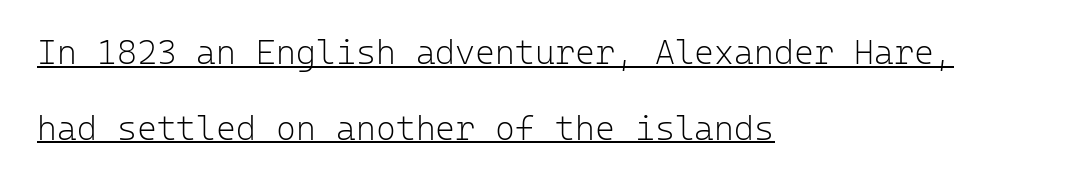
{"serif": "no", "italic": "no", "bold": "no", "weight": "light", "width": "normal", "stroke_contrast": "low", "x_height": "medium", "monospaced": "yes", "underline": "yes", "align": "left", "line_spacing": "loose", "line_spacing_ratio": 2.23, "letter_spacing": "normal", "letter_spacing_em": 0.0, "glyph_px": 34}
